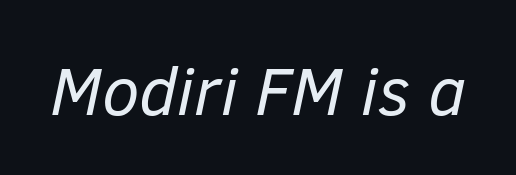
Q: Is the text bold? A: No.
Q: Is the text italic (slanted)? A: Yes, it leans right by about 12 degrees.
Q: Is the text underlined? A: No.
Q: Is the spacing between letters normal or unusually wide? A: Normal.
Q: Width (condensed, normal, or wide)? A: Normal.
Q: Stroke contrast? A: Low.
Q: x-height? A: Medium.
Q: Monospaced? A: No.
